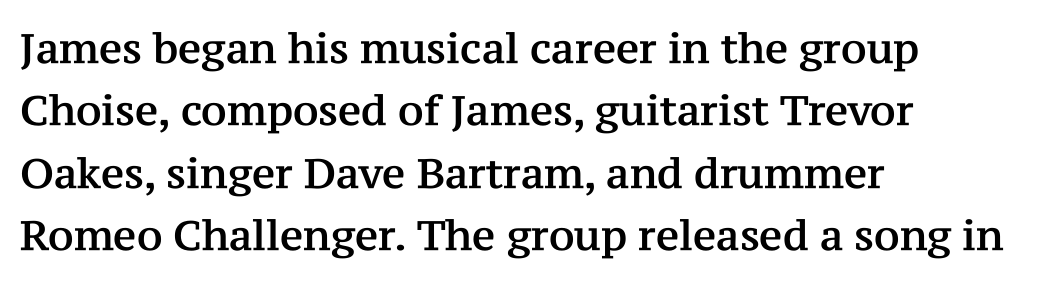
{"serif": "yes", "italic": "no", "width": "normal", "stroke_contrast": "medium", "x_height": "medium", "monospaced": "no", "underline": "no", "align": "left", "line_spacing": "normal", "line_spacing_ratio": 1.52, "letter_spacing": "normal", "letter_spacing_em": 0.0, "glyph_px": 41}
